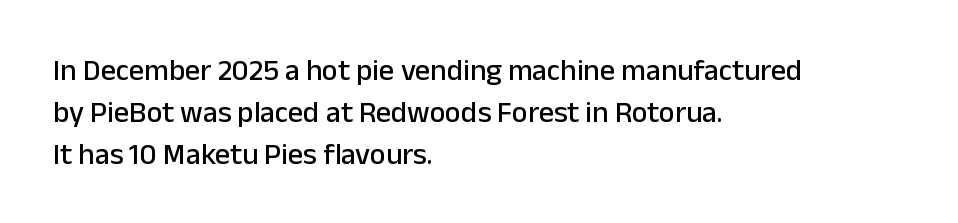
{"serif": "no", "italic": "no", "width": "normal", "stroke_contrast": "low", "x_height": "medium", "monospaced": "no", "underline": "no", "align": "left", "line_spacing": "normal", "line_spacing_ratio": 1.4, "letter_spacing": "normal", "letter_spacing_em": 0.0, "glyph_px": 30}
